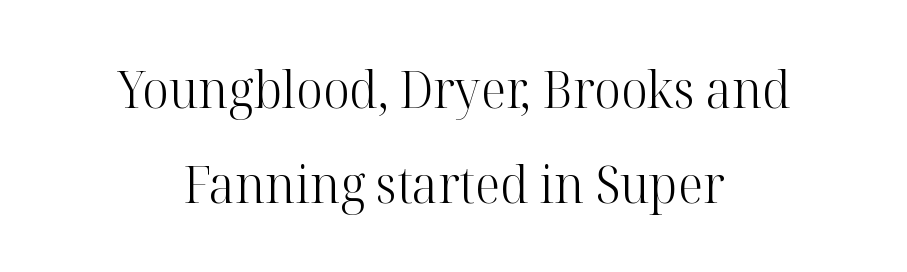
Q: Is the text bold? A: No.
Q: Is the text italic (slanted)? A: No, it is upright.
Q: Is the typeface a serif or a sans-serif typeface? A: Serif.
Q: Is the text underlined? A: No.
Q: How is the paragraph aligned? A: Centered.
Q: Is the spacing between letters normal or unusually wide? A: Normal.
Q: Width (condensed, normal, or wide)? A: Normal.
Q: Stroke contrast? A: High.
Q: x-height? A: Medium.
Q: Monospaced? A: No.
